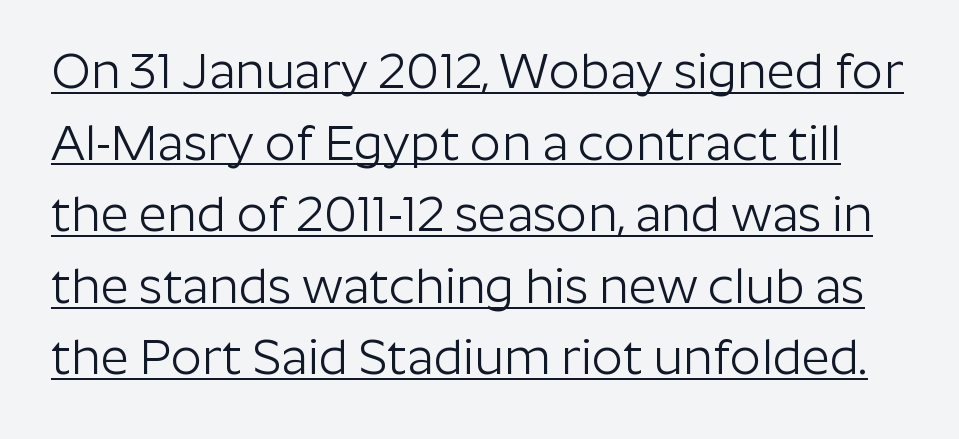
{"serif": "no", "italic": "no", "bold": "no", "weight": "light", "width": "normal", "stroke_contrast": "low", "x_height": "medium", "monospaced": "no", "underline": "yes", "line_spacing": "normal", "line_spacing_ratio": 1.46, "letter_spacing": "normal", "letter_spacing_em": 0.0, "glyph_px": 49}
